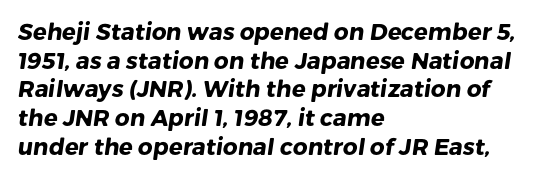
Q: Is the text bold? A: Yes.
Q: Is the text underlined? A: No.
Q: How is the paragraph aligned? A: Left-aligned.
Q: Is the spacing between letters normal or unusually wide? A: Normal.
Q: Is the spacing between lines tight, normal or loose? A: Normal.
